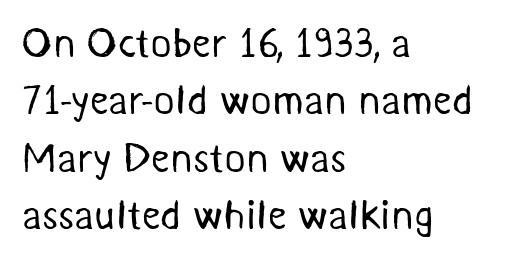
Vertically, the passage feels balanced, rows spaced as you'd expect. The line texture is even and compact thanks to regular tracking. A typesetter would call this proportional, since set widths differ per character. The gap between lines stays unmarked. Which margin do the lines hug? The left one — the right edge is uneven. No feet cap the strokes, marking this as sans-serif type.
